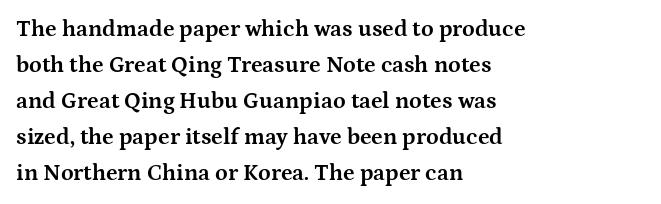
The image shows 23 px bold type, upright; set left-aligned, normal line spacing (1.57x), normal letter spacing, not underlined.
